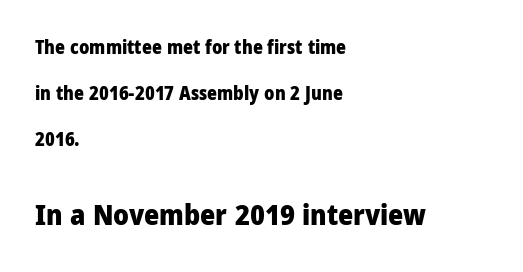
{"serif": "no", "italic": "no", "bold": "yes", "weight": "heavy", "width": "condensed", "stroke_contrast": "low", "x_height": "large", "monospaced": "no", "underline": "no", "align": "left", "line_spacing": "loose", "line_spacing_ratio": 2.43, "letter_spacing": "normal", "letter_spacing_em": 0.0, "larger_block": "second", "size_ratio": 1.53, "glyph_px": 29}
